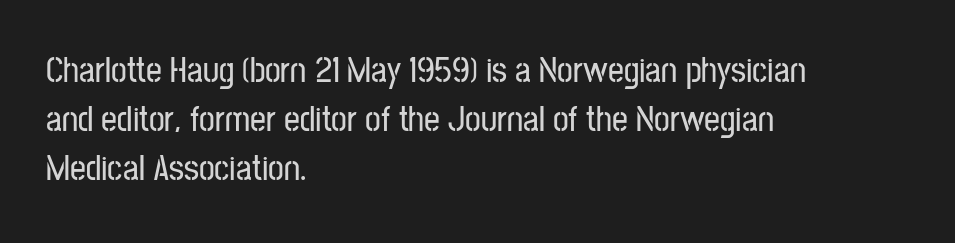
The image shows 35 px condensed sans-serif type, upright; set left-aligned, normal line spacing (1.4x), normal letter spacing, not underlined; low stroke contrast and a medium x-height.
